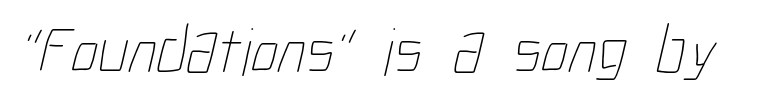
The image shows 68 px thin, condensed type; set normal letter spacing, not underlined; low stroke contrast and a medium x-height.
